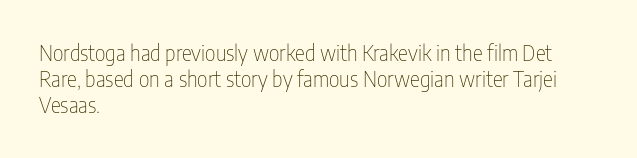
Does extra space separate the letters? No, they use regular spacing. Layout note: lines flush left. The area under the type is left untouched. This reads as an unemphasized weight, regular at the heaviest. This is roman type, the default non-slanted kind. Vertical spacing — default.
